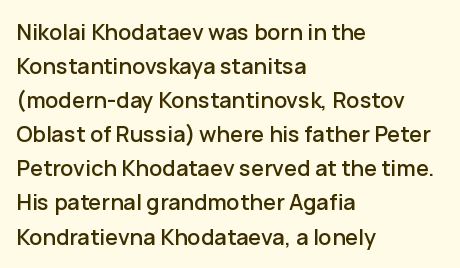
The image shows 22 px text type, upright; set left-aligned, normal line spacing (1.55x), normal letter spacing, not underlined.
